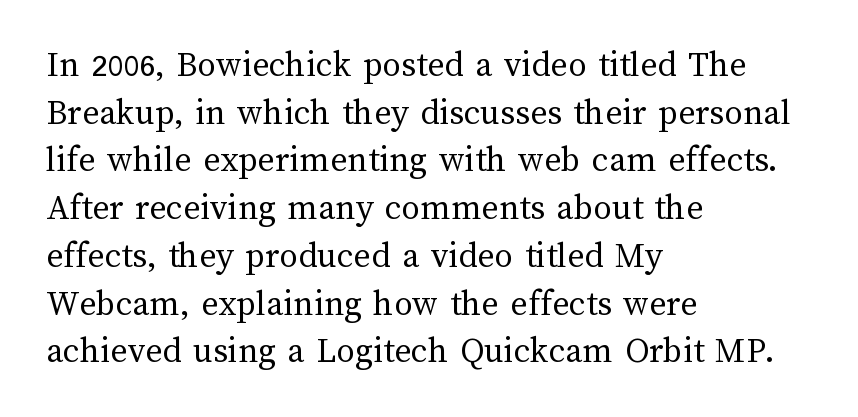
Spacing between characters is what you'd get straight out of the box. Think of a printed novel: that variable character pitch is what you see here. The passage is arranged the way most books set body copy — flush left. Vertical strokes here are truly vertical. A light-to-regular cut is what we see here.
